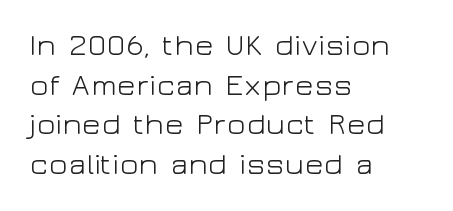
{"serif": "no", "italic": "no", "bold": "no", "weight": "light", "width": "wide", "stroke_contrast": "low", "x_height": "medium", "monospaced": "no", "underline": "no", "align": "left", "line_spacing": "normal", "line_spacing_ratio": 1.28, "letter_spacing": "normal", "letter_spacing_em": 0.0, "glyph_px": 31}
